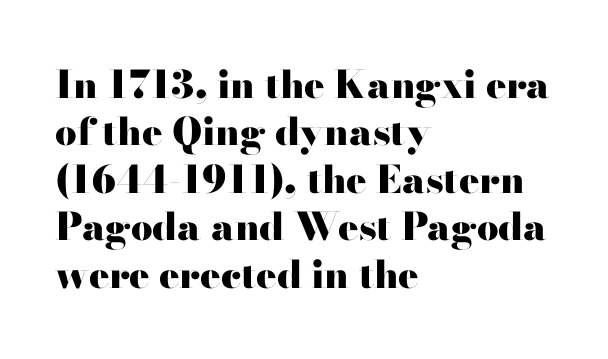
Q: Is the text bold? A: Yes.
Q: Is the text italic (slanted)? A: No, it is upright.
Q: Is the typeface a serif or a sans-serif typeface? A: Serif.
Q: Is the text underlined? A: No.
Q: How is the paragraph aligned? A: Left-aligned.
Q: Is the spacing between letters normal or unusually wide? A: Normal.
Q: Is the spacing between lines tight, normal or loose? A: Normal.
Q: Width (condensed, normal, or wide)? A: Wide.
Q: Stroke contrast? A: High.
Q: x-height? A: Small.
Q: Monospaced? A: No.
